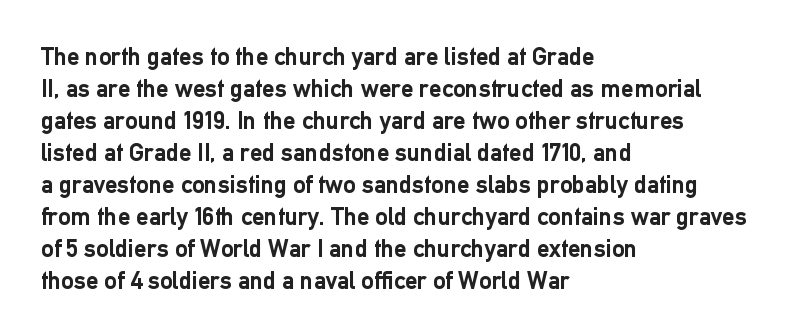
Q: Is the text bold? A: Yes.
Q: Is the text italic (slanted)? A: No, it is upright.
Q: Is the text underlined? A: No.
Q: How is the paragraph aligned? A: Left-aligned.
Q: Is the spacing between letters normal or unusually wide? A: Normal.
Q: Is the spacing between lines tight, normal or loose? A: Normal.
